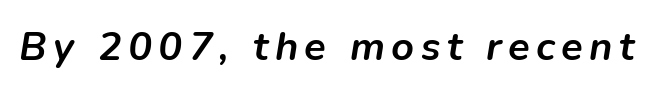
The image shows 40 px semibold type, italic (leaning right); set not underlined; low stroke contrast and a medium x-height.
